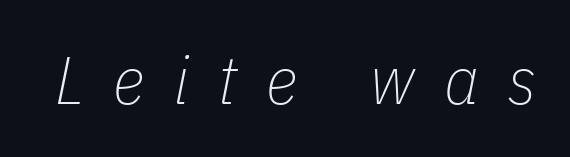
The image shows 68 px thin, condensed type, italic (leaning right); set unusually wide letter spacing (+0.43 em), not underlined; low stroke contrast and a medium x-height.
